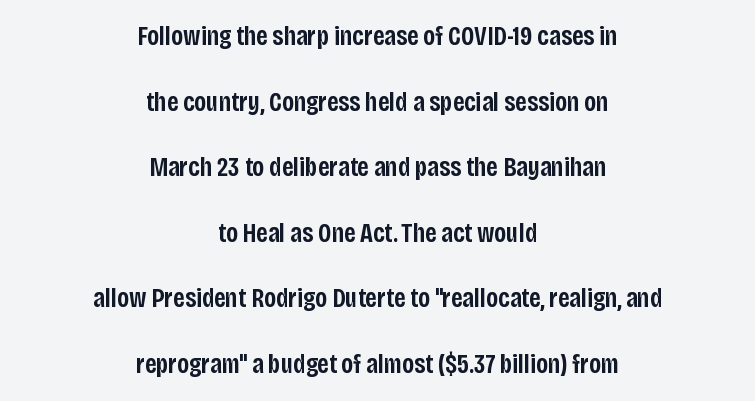
Is the block centered? Yes — each line is placed symmetrically about the middle. The lettering holds an erect, upright posture throughout. Weight: semibold (demi). A typesetter would call this zero additional tracking. Any mark beneath the type? The region is blank. This sample trades compactness for vertical openness between lines.
